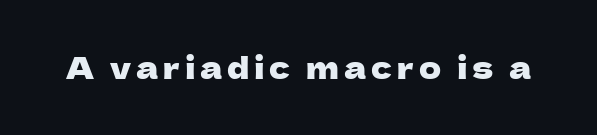
{"serif": "no", "italic": "no", "width": "normal", "stroke_contrast": "low", "x_height": "medium", "monospaced": "no", "underline": "no", "glyph_px": 30}
